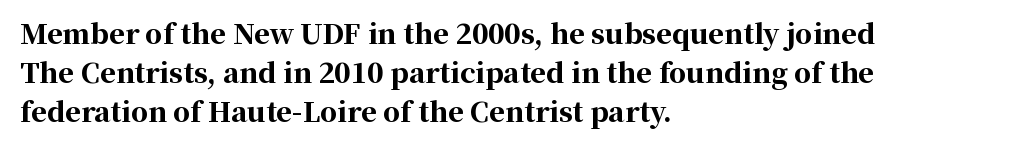
The image shows 27 px bold type, upright; set left-aligned, normal line spacing (1.45x), normal letter spacing, not underlined.
